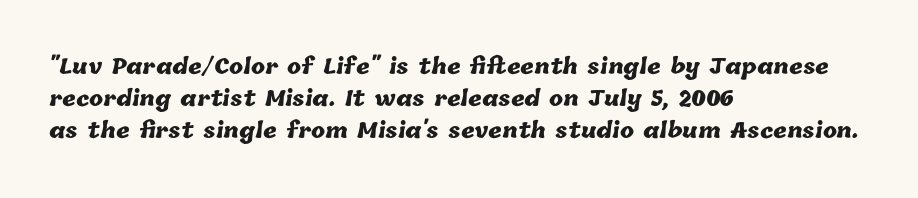
{"bold": "yes", "underline": "no", "align": "left", "line_spacing": "normal", "line_spacing_ratio": 1.52, "letter_spacing": "normal", "letter_spacing_em": 0.0, "glyph_px": 21}
